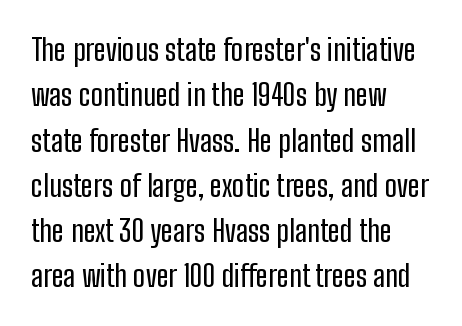
Q: Is the text italic (slanted)? A: No, it is upright.
Q: Is the typeface a serif or a sans-serif typeface? A: Sans-serif.
Q: Is the text underlined? A: No.
Q: How is the paragraph aligned? A: Left-aligned.
Q: Is the spacing between letters normal or unusually wide? A: Normal.
Q: Is the spacing between lines tight, normal or loose? A: Normal.
Q: Width (condensed, normal, or wide)? A: Condensed.
Q: Stroke contrast? A: Low.
Q: x-height? A: Medium.
Q: Monospaced? A: No.
